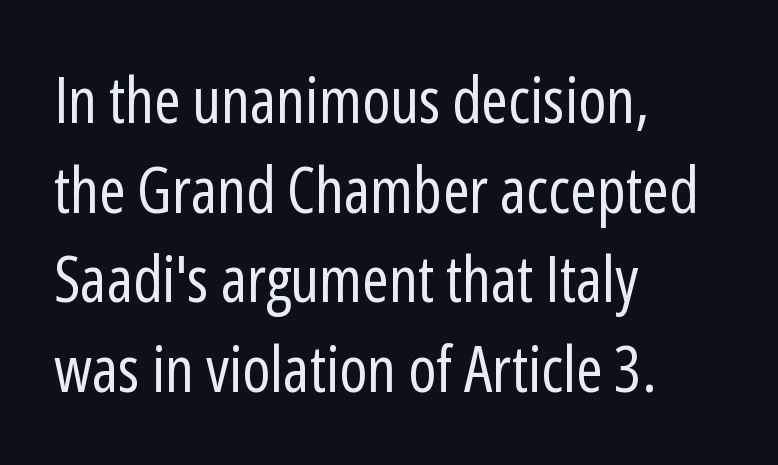
{"serif": "no", "italic": "no", "bold": "no", "weight": "regular", "width": "condensed", "stroke_contrast": "low", "x_height": "medium", "monospaced": "no", "underline": "no", "align": "left", "line_spacing": "normal", "line_spacing_ratio": 1.4, "letter_spacing": "normal", "letter_spacing_em": 0.0, "glyph_px": 64}
